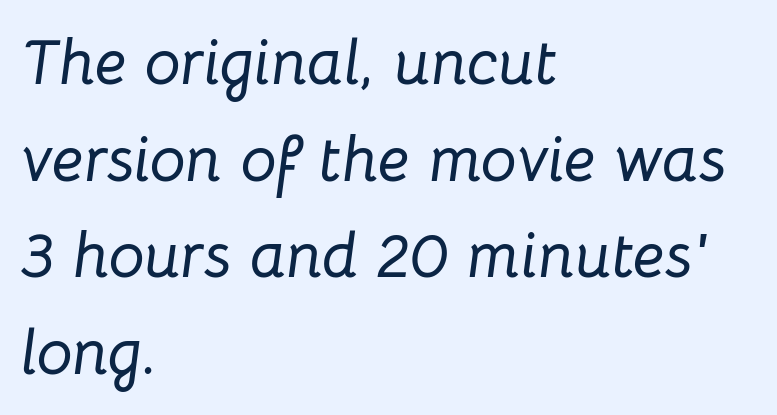
{"italic": "yes", "lean": "right", "slant_degrees": 8, "width": "normal", "stroke_contrast": "low", "x_height": "medium", "monospaced": "no", "underline": "no", "align": "left", "line_spacing": "normal", "line_spacing_ratio": 1.51, "letter_spacing": "normal", "letter_spacing_em": 0.0, "glyph_px": 64}
